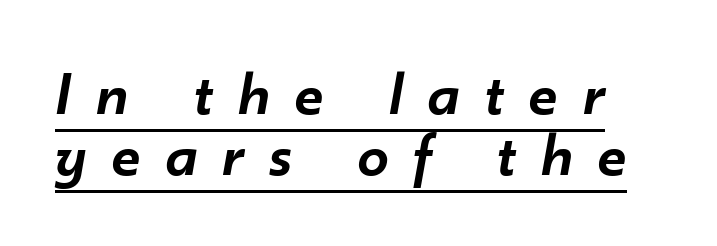
{"italic": "yes", "lean": "right", "slant_degrees": 10, "bold": "semi", "weight": "semibold", "width": "normal", "stroke_contrast": "low", "x_height": "small", "monospaced": "no", "underline": "yes", "line_spacing": "tight", "line_spacing_ratio": 0.99, "letter_spacing": "wide", "letter_spacing_em": 0.41, "glyph_px": 62}
